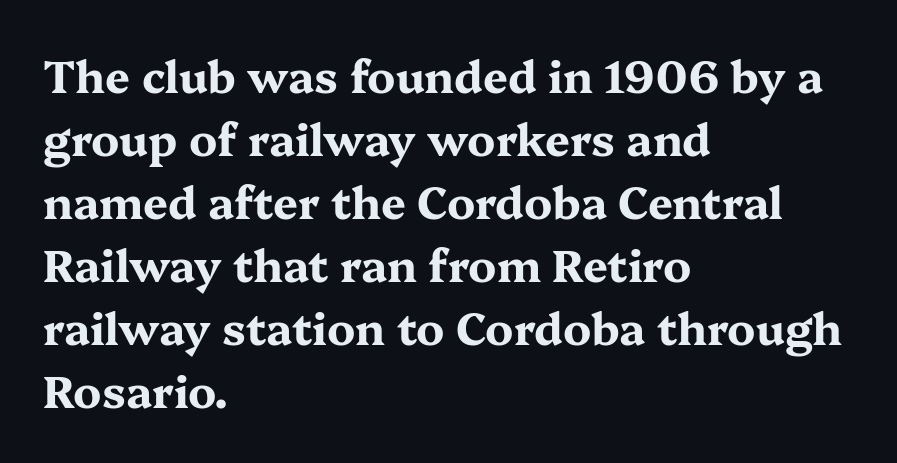
Q: Is the text bold? A: Yes.
Q: Is the text italic (slanted)? A: No, it is upright.
Q: Is the typeface a serif or a sans-serif typeface? A: Serif.
Q: Is the text underlined? A: No.
Q: How is the paragraph aligned? A: Left-aligned.
Q: Is the spacing between letters normal or unusually wide? A: Normal.
Q: Is the spacing between lines tight, normal or loose? A: Normal.
Q: Width (condensed, normal, or wide)? A: Wide.
Q: Stroke contrast? A: Medium.
Q: x-height? A: Medium.
Q: Monospaced? A: No.
